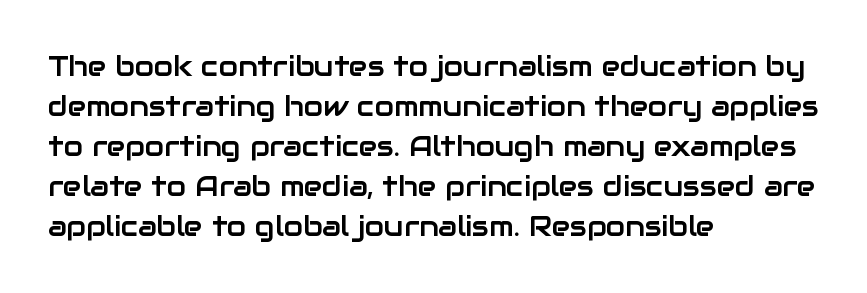
Q: Is the text italic (slanted)? A: No, it is upright.
Q: Is the typeface a serif or a sans-serif typeface? A: Sans-serif.
Q: Is the text underlined? A: No.
Q: How is the paragraph aligned? A: Left-aligned.
Q: Is the spacing between letters normal or unusually wide? A: Normal.
Q: Is the spacing between lines tight, normal or loose? A: Normal.
Q: Width (condensed, normal, or wide)? A: Normal.
Q: Stroke contrast? A: Low.
Q: x-height? A: Medium.
Q: Monospaced? A: No.
